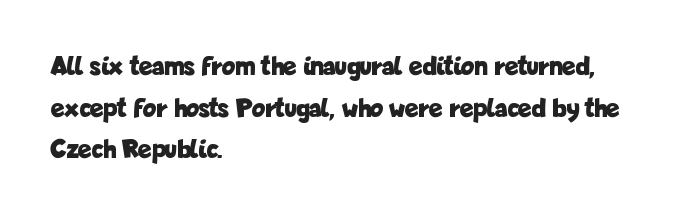
The image shows 28 px bold, condensed sans-serif type, upright; set left-aligned, normal line spacing (1.49x), normal letter spacing, not underlined; low stroke contrast and a medium x-height.
